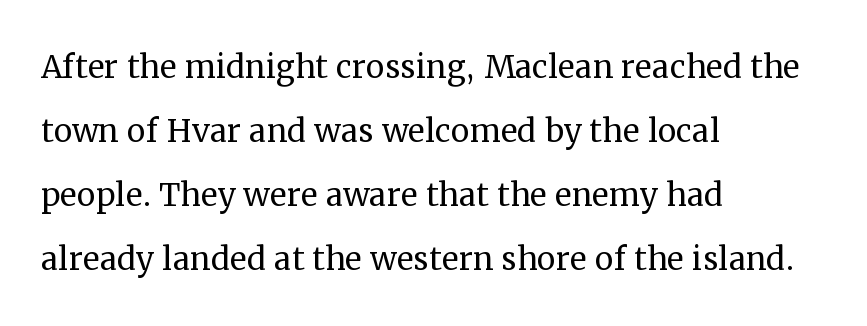
Weight: regular or lighter. The space directly below the letters is spotless. The font's upright variant was chosen for this text. Honestly, the row spacing looks completely unremarkable.
